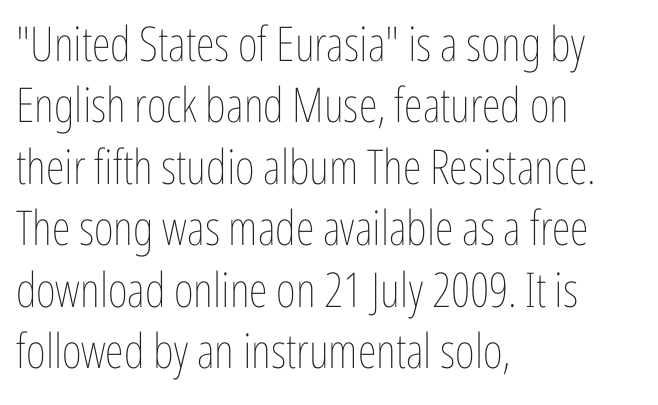
The image shows 48 px thin, condensed type, upright; set left-aligned, normal line spacing (1.28x), normal letter spacing, not underlined; low stroke contrast and a medium x-height.
